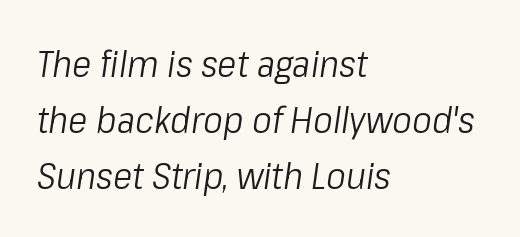
The image shows 37 px light, condensed type, italic (leaning right); set left-aligned, normal line spacing (1.51x), normal letter spacing, not underlined; low stroke contrast and a medium x-height.
